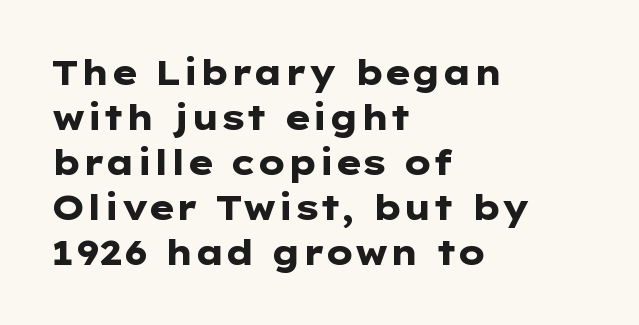
The image shows 34 px heavy, wide sans-serif type, upright; set left-aligned, normal line spacing (1.32x), normal letter spacing, not underlined; low stroke contrast and a medium x-height.
